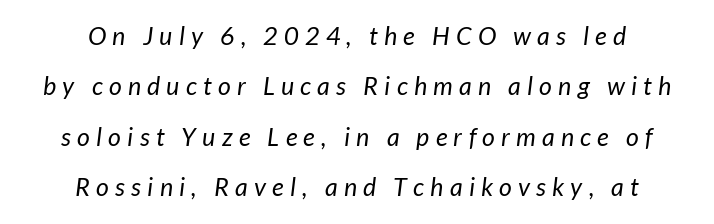
The image shows 25 px text type; set centered, loose line spacing (2.02x), unusually wide letter spacing (+0.25 em), not underlined.
